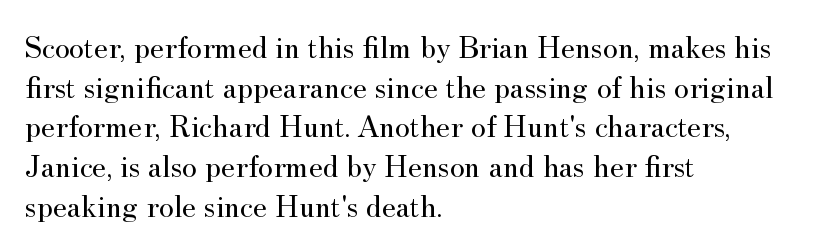
The image shows 32 px regular-weight serif type, upright; set left-aligned, line spacing 1.24x, normal letter spacing, not underlined; medium stroke contrast and a small x-height.
